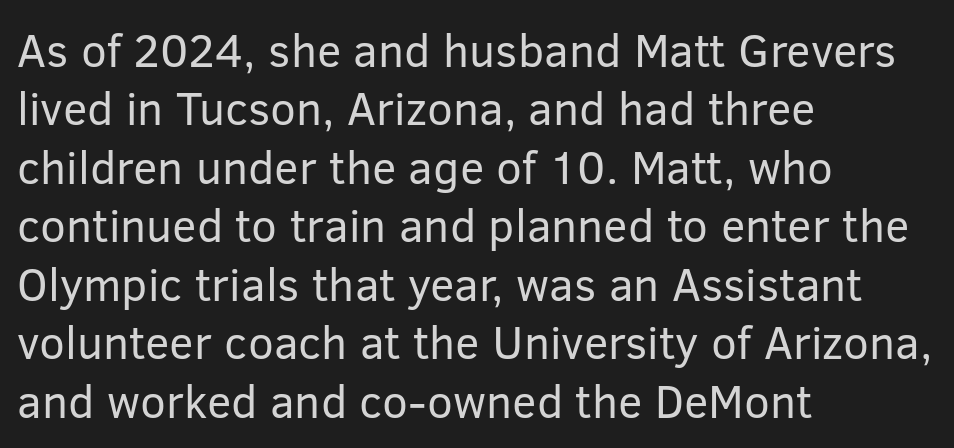
Here the glyphs are tracked normally, forming tight word shapes. Whoever set this chose a conventional vertical rhythm. Note the varied advance widths — an 'i' is clearly narrower than an 'm'. The passage shown is not bold in any degree. The setting favours the left margin, as ordinary paragraphs usually do.
